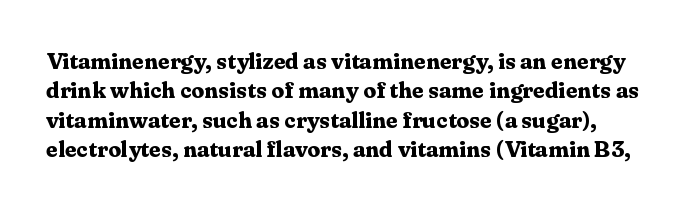
Regarding leading, the lines here are spaced in the standard way. Set as a true bold cut, around the 700 mark. Quick note: underline off. This sample uses an upright cut, with every glyph sitting square on the baseline.
